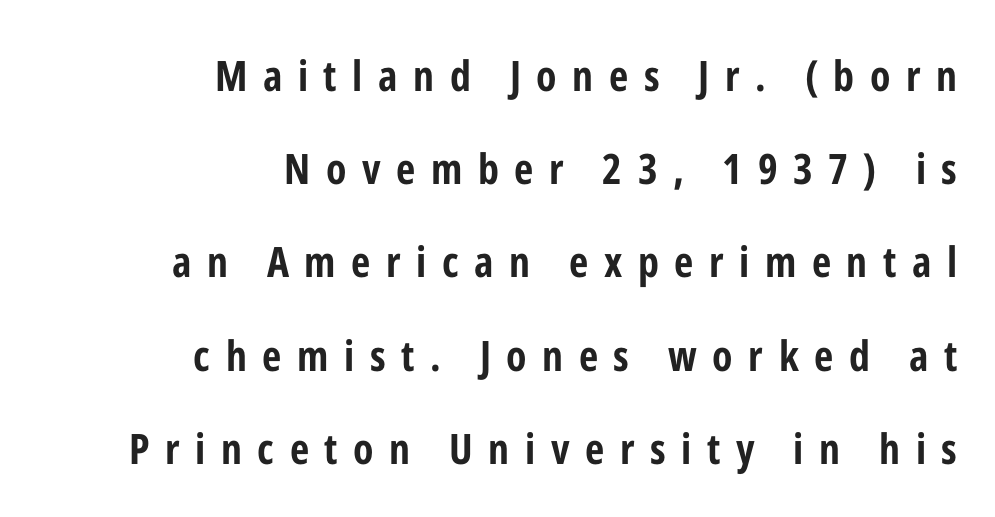
{"serif": "no", "italic": "no", "bold": "yes", "weight": "bold", "width": "condensed", "stroke_contrast": "low", "x_height": "medium", "monospaced": "no", "underline": "no", "align": "right", "line_spacing": "loose", "line_spacing_ratio": 2.22, "letter_spacing": "wide", "letter_spacing_em": 0.37, "glyph_px": 42}
